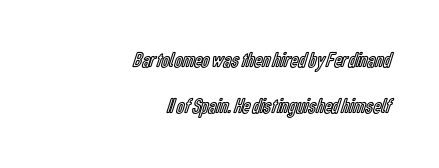
Q: Is the text italic (slanted)? A: Yes.
Q: Is the text underlined? A: No.
Q: How is the paragraph aligned? A: Right-aligned.
Q: Is the spacing between letters normal or unusually wide? A: Normal.
Q: Is the spacing between lines tight, normal or loose? A: Loose.
